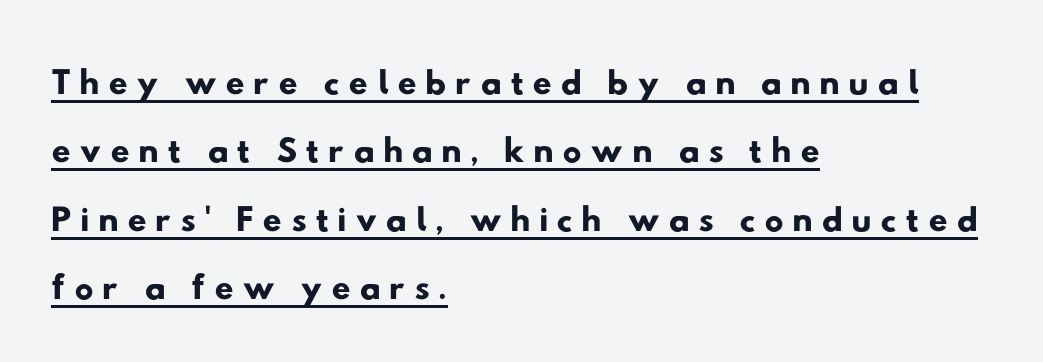
This block has exactly the height ordinary leading produces. The compositor pushed each line to the left boundary. The typeface chosen for these lines omits serifs. Is there an underline? Yes — a line sits under the letters.
